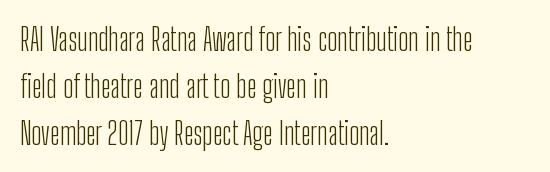
The image shows 31 px light, condensed sans-serif type, upright; set left-aligned, normal line spacing (1.51x), normal letter spacing, not underlined; low stroke contrast and a medium x-height.
